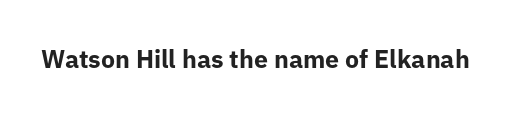
Underlining? Definitely not there. Strong, thick strokes mark this as bold type. This sample uses an upright cut, with every glyph sitting square on the baseline. A typesetter would call this zero additional tracking.
